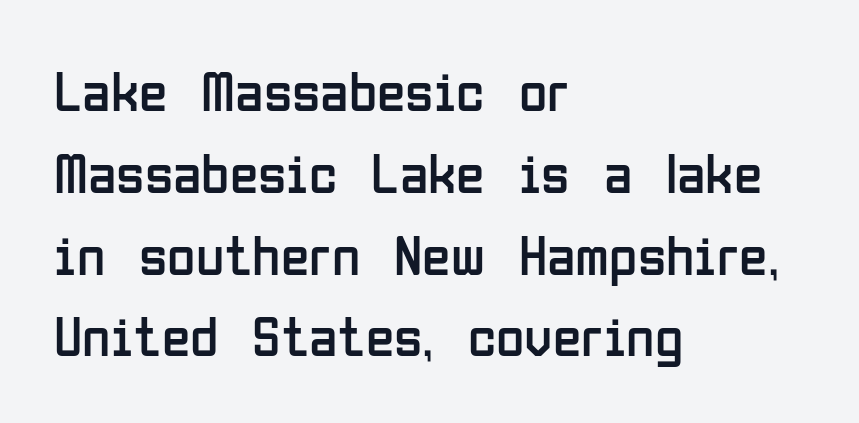
Nope, no serifs anywhere on these letters. The rendering uses natural spacing where letterforms have individual widths. The font sits on the lighter half of the weight spectrum, regular included. All the whitespace from short lines collects on the right. The type is set solid horizontally, with unmodified tracking.
